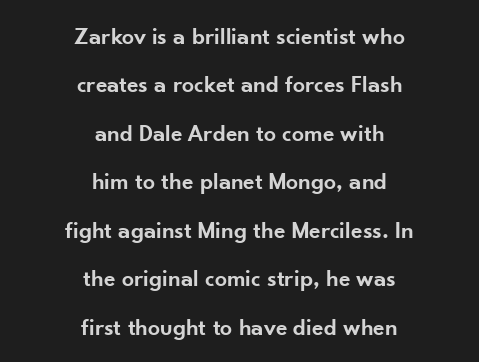
Summary of weight: moderately heavy, a semibold. Baseline-to-baseline distance is far greater than the letter height. Bare-footed words on every line. Teacher's note: observe the equal gaps on both sides — that is centered alignment. Posture: straight, roman, zero tilt.
